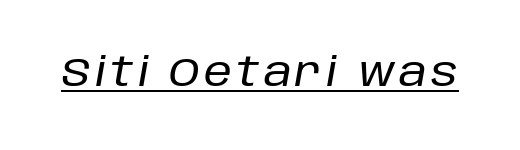
{"italic": "yes", "lean": "right", "slant_degrees": 10, "width": "normal", "stroke_contrast": "low", "x_height": "large", "monospaced": "no", "underline": "yes", "glyph_px": 40}
